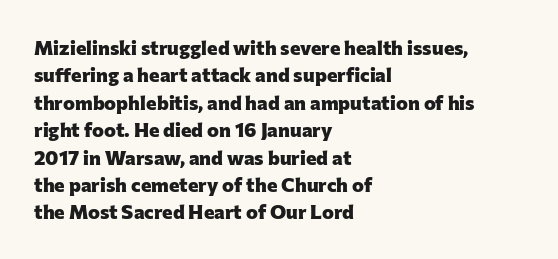
Here the glyphs are tracked normally, forming tight word shapes. The lettering stays uniformly vertical, giving the passage a roman look. The strokes are fattened all the way to bold. This sample keeps an unexceptional amount of space between lines. Underline: absent.
